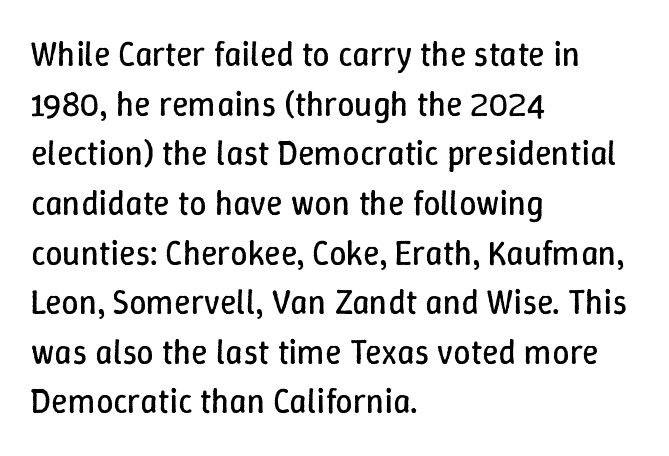
Q: Is the text bold? A: No.
Q: Is the text italic (slanted)? A: No, it is upright.
Q: Is the text underlined? A: No.
Q: How is the paragraph aligned? A: Left-aligned.
Q: Is the spacing between letters normal or unusually wide? A: Normal.
Q: Is the spacing between lines tight, normal or loose? A: Normal.
Q: Width (condensed, normal, or wide)? A: Normal.
Q: Stroke contrast? A: Low.
Q: x-height? A: Medium.
Q: Monospaced? A: No.
